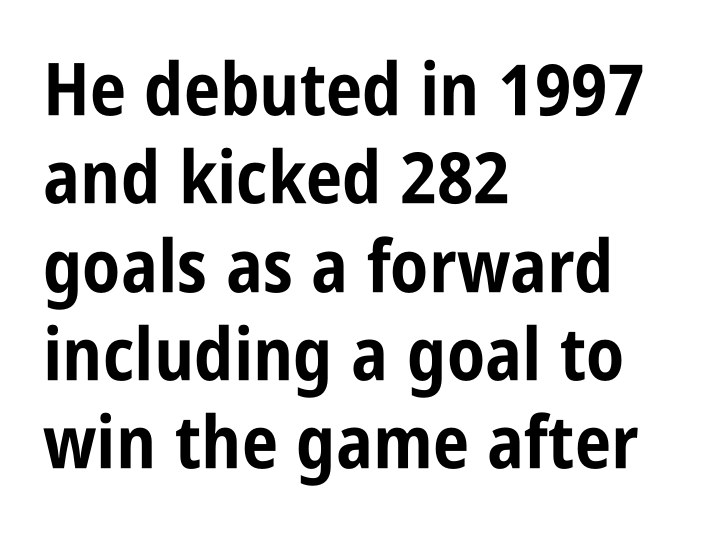
{"serif": "no", "italic": "no", "bold": "yes", "weight": "bold", "width": "condensed", "stroke_contrast": "low", "x_height": "large", "monospaced": "no", "underline": "no", "align": "left", "line_spacing_ratio": 1.21, "letter_spacing": "normal", "letter_spacing_em": 0.0, "glyph_px": 73}
